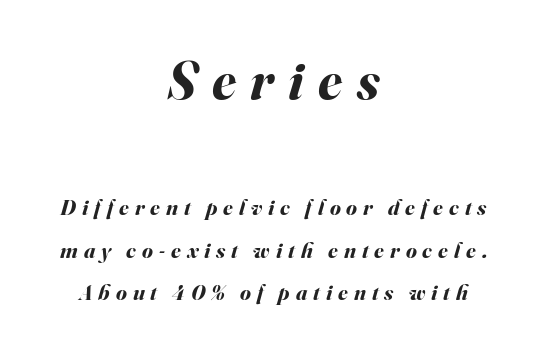
{"italic": "yes", "lean": "right", "slant_degrees": 16, "bold": "yes", "weight": "bold", "width": "normal", "stroke_contrast": "medium", "x_height": "small", "monospaced": "no", "underline": "no", "align": "center", "line_spacing": "loose", "line_spacing_ratio": 1.93, "letter_spacing": "wide", "letter_spacing_em": 0.27, "larger_block": "first", "size_ratio": 2.45, "glyph_px": 54}
